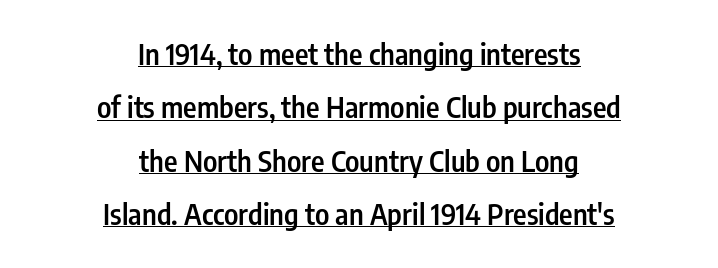
Italic: no, the glyphs are upright roman. Notice the strokes are somewhat thickened but not fully heavy: this is a semibold. These characters rest on top of a visible drawn line. Short note: letters normally spaced.
